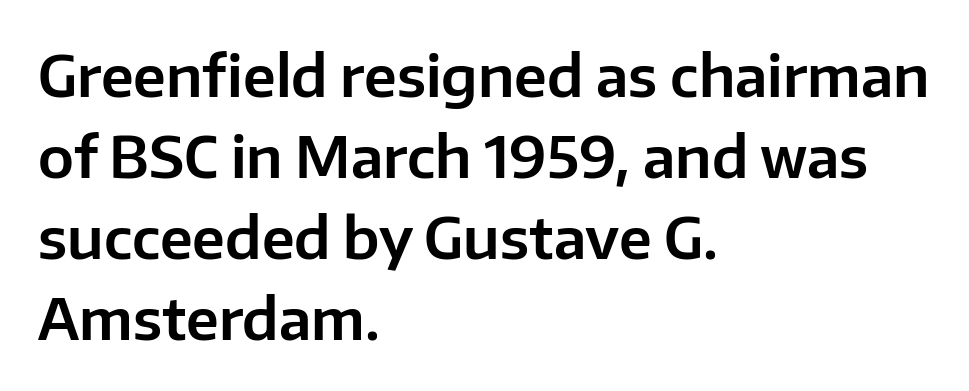
{"serif": "no", "italic": "no", "width": "normal", "stroke_contrast": "low", "x_height": "medium", "monospaced": "no", "underline": "no", "align": "left", "line_spacing": "normal", "line_spacing_ratio": 1.42, "letter_spacing": "normal", "letter_spacing_em": 0.0, "glyph_px": 57}
